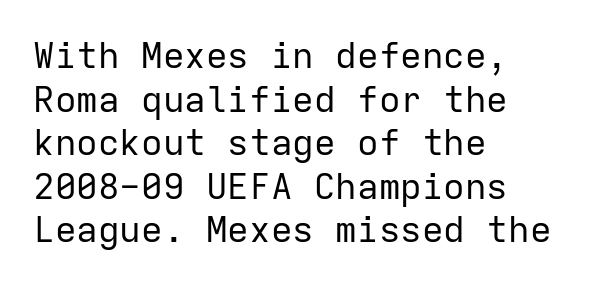
Q: Is the text bold? A: No.
Q: Is the text italic (slanted)? A: No, it is upright.
Q: Is the typeface a serif or a sans-serif typeface? A: Sans-serif.
Q: Is the text underlined? A: No.
Q: How is the paragraph aligned? A: Left-aligned.
Q: Is the spacing between letters normal or unusually wide? A: Normal.
Q: Width (condensed, normal, or wide)? A: Normal.
Q: Stroke contrast? A: Low.
Q: x-height? A: Medium.
Q: Monospaced? A: Yes.
